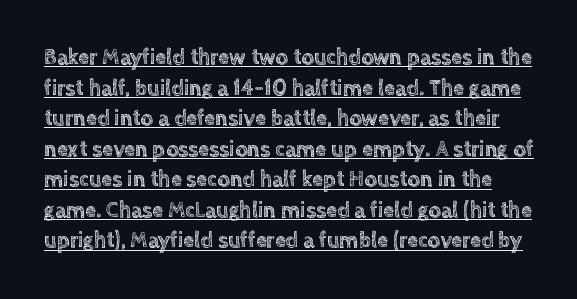
{"italic": "no", "underline": "yes", "line_spacing": "normal", "line_spacing_ratio": 1.39, "letter_spacing": "normal", "letter_spacing_em": 0.0, "glyph_px": 22}
